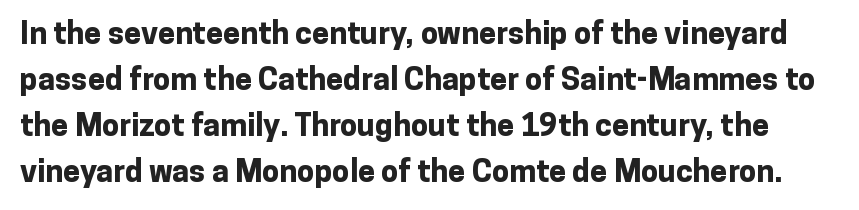
The image shows 31 px bold sans-serif type, upright; set normal line spacing (1.48x), normal letter spacing, not underlined; low stroke contrast and a medium x-height.
